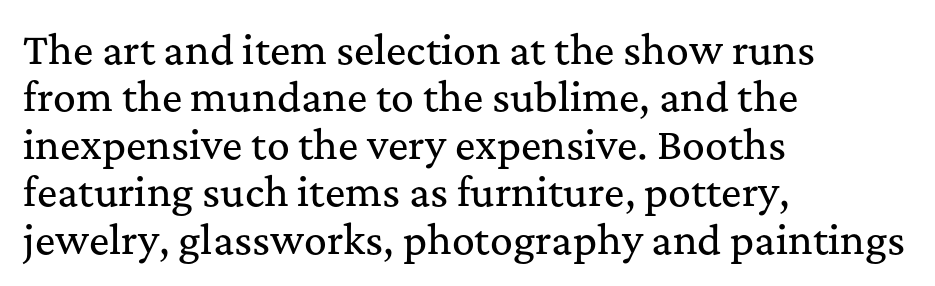
Q: Is the text italic (slanted)? A: No, it is upright.
Q: Is the typeface a serif or a sans-serif typeface? A: Serif.
Q: Is the text underlined? A: No.
Q: How is the paragraph aligned? A: Left-aligned.
Q: Is the spacing between letters normal or unusually wide? A: Normal.
Q: Is the spacing between lines tight, normal or loose? A: Normal.
Q: Width (condensed, normal, or wide)? A: Normal.
Q: Stroke contrast? A: Medium.
Q: x-height? A: Medium.
Q: Monospaced? A: No.
